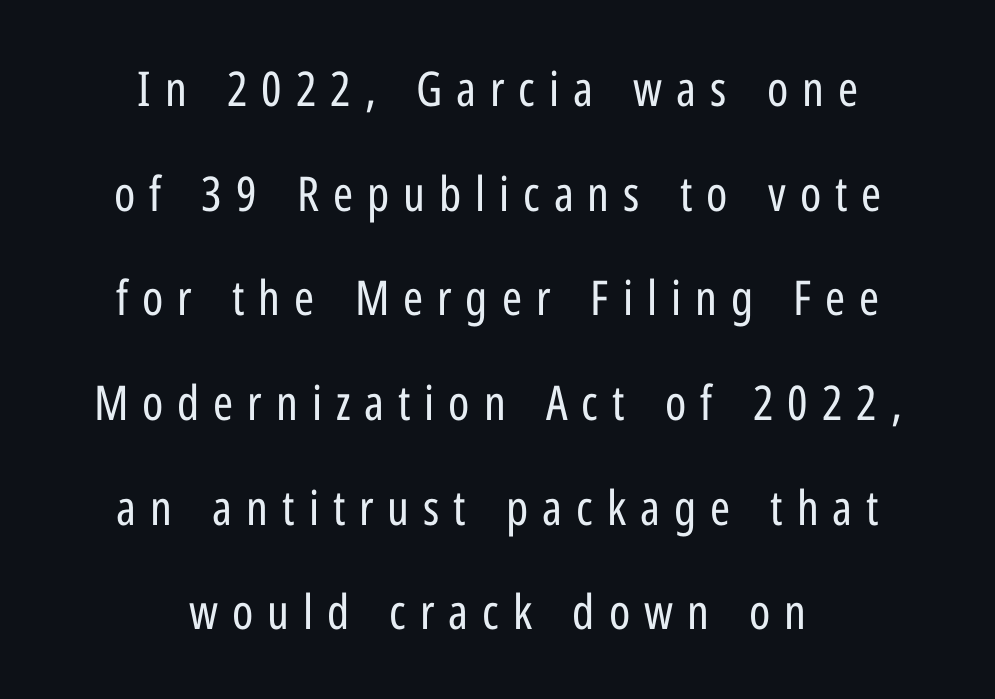
Q: Is the text bold? A: No.
Q: Is the text italic (slanted)? A: No, it is upright.
Q: Is the typeface a serif or a sans-serif typeface? A: Sans-serif.
Q: Is the text underlined? A: No.
Q: How is the paragraph aligned? A: Centered.
Q: Is the spacing between letters normal or unusually wide? A: Unusually wide.
Q: Is the spacing between lines tight, normal or loose? A: Loose.
Q: Width (condensed, normal, or wide)? A: Condensed.
Q: Stroke contrast? A: Low.
Q: x-height? A: Medium.
Q: Monospaced? A: No.
